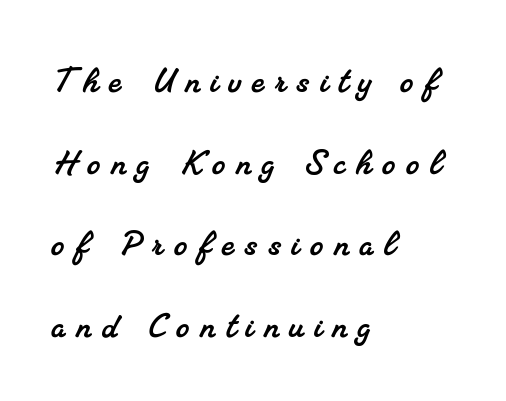
Note the varied advance widths — an 'i' is clearly narrower than an 'm'. Tracking value appears strongly positive — letters spread wide. Loosely led — the rows are spread out. Check under the words: just untouched page. Small tapered or slab feet sit at the stroke ends, so this counts as serif. Alignment: flush left.
